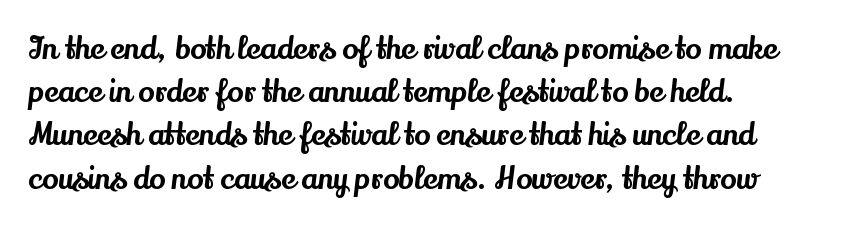
Q: Is the text italic (slanted)? A: Yes.
Q: Is the typeface a serif or a sans-serif typeface? A: Serif.
Q: Is the text underlined? A: No.
Q: How is the paragraph aligned? A: Left-aligned.
Q: Is the spacing between letters normal or unusually wide? A: Normal.
Q: Is the spacing between lines tight, normal or loose? A: Normal.
Q: Width (condensed, normal, or wide)? A: Normal.
Q: Stroke contrast? A: Medium.
Q: x-height? A: Small.
Q: Monospaced? A: No.
